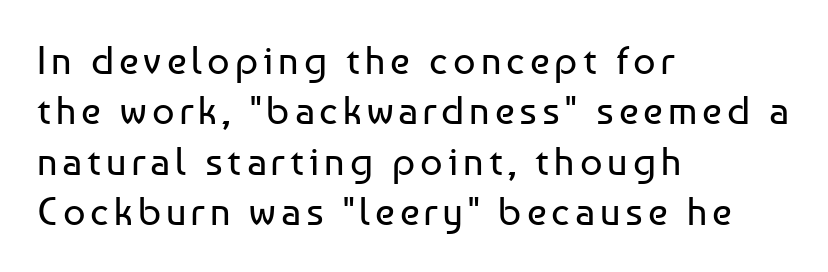
Proportional: the letters do not fall into vertical columns. Italic? Not at all — the glyphs are vertical. Note: no serifs on the glyphs. Check the space under the baseline: it is left empty. The passage shown stacks its lines at a standard gap. The paragraph shown leans on its left margin.
